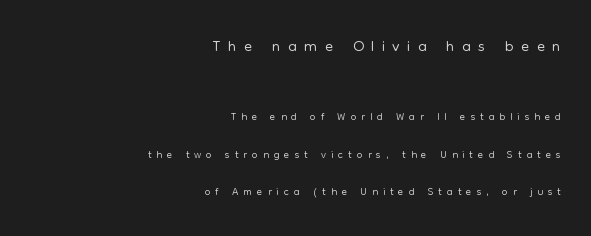
Q: Is the text bold? A: No.
Q: Is the text italic (slanted)? A: No, it is upright.
Q: Is the text underlined? A: No.
Q: How is the paragraph aligned? A: Right-aligned.
Q: Is the spacing between letters normal or unusually wide? A: Unusually wide.
Q: Is the spacing between lines tight, normal or loose? A: Loose.
Q: Which block of text is set in a larger size, the first (top) or the second (bottom)? A: The first (top) one.
